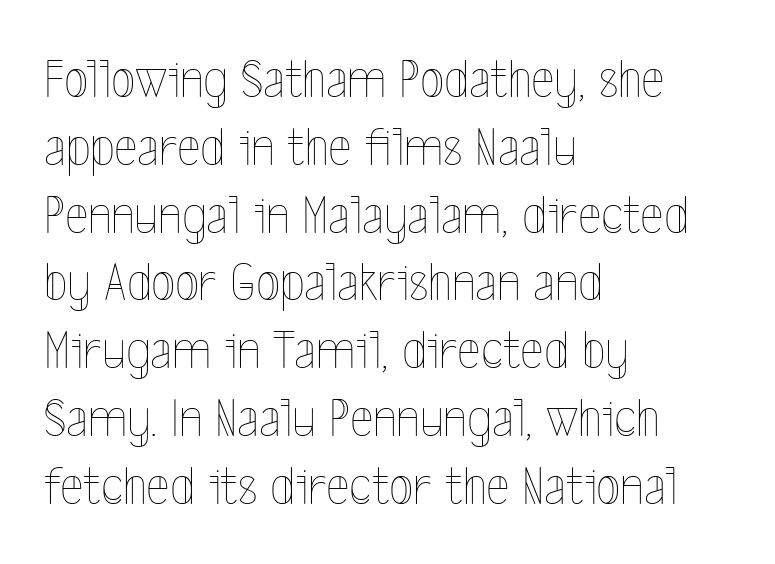
Q: Is the text bold? A: No.
Q: Is the text italic (slanted)? A: No, it is upright.
Q: Is the text underlined? A: No.
Q: How is the paragraph aligned? A: Left-aligned.
Q: Is the spacing between letters normal or unusually wide? A: Normal.
Q: Width (condensed, normal, or wide)? A: Condensed.
Q: x-height? A: Medium.
Q: Monospaced? A: No.
